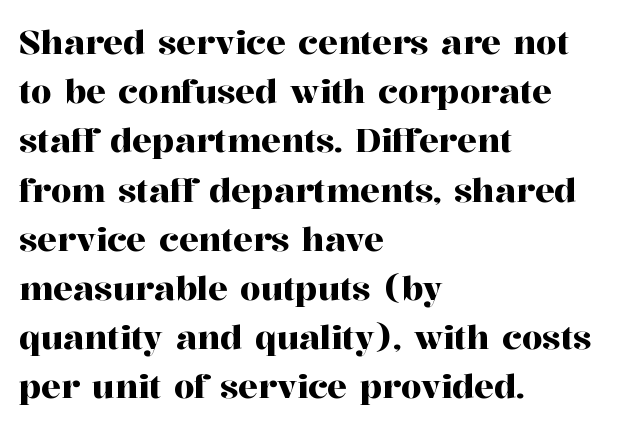
The image shows 33 px serif type, upright; set left-aligned, normal line spacing (1.49x), normal letter spacing, not underlined; high stroke contrast and a medium x-height.
